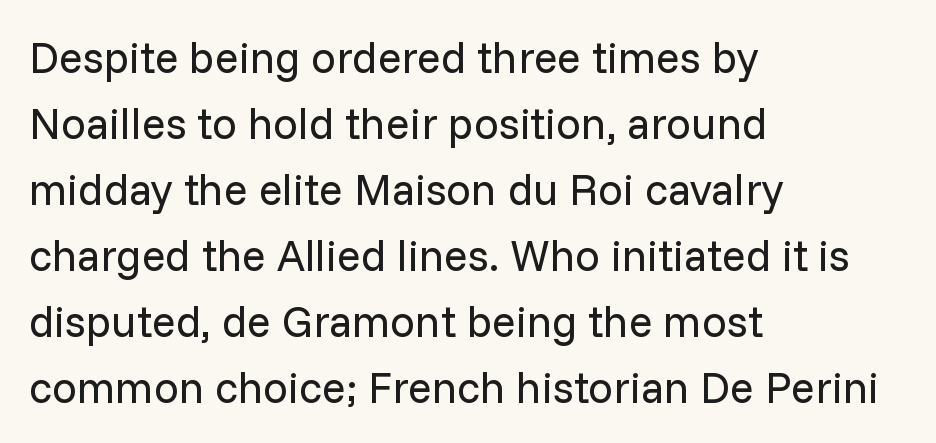
The image shows 44 px regular-weight sans-serif type, upright; set left-aligned, normal line spacing (1.5x), normal letter spacing, not underlined; low stroke contrast and a medium x-height.
